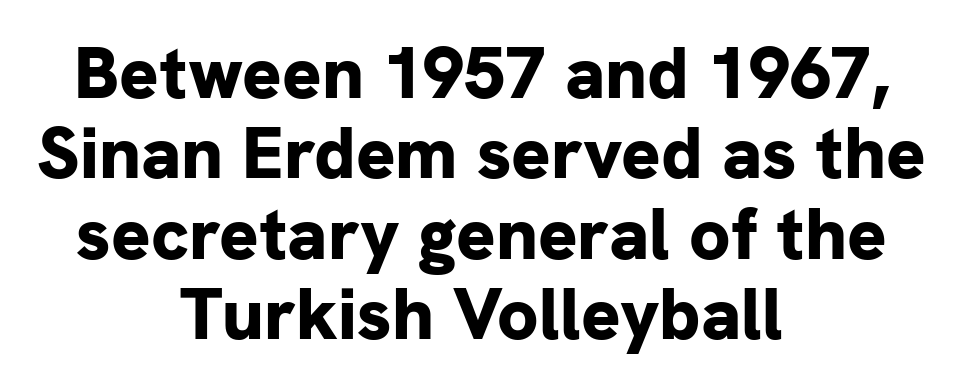
{"serif": "no", "italic": "no", "bold": "yes", "weight": "bold", "width": "normal", "stroke_contrast": "low", "x_height": "medium", "monospaced": "no", "underline": "no", "align": "center", "line_spacing": "tight", "line_spacing_ratio": 1.1, "letter_spacing": "normal", "letter_spacing_em": 0.0, "glyph_px": 73}
